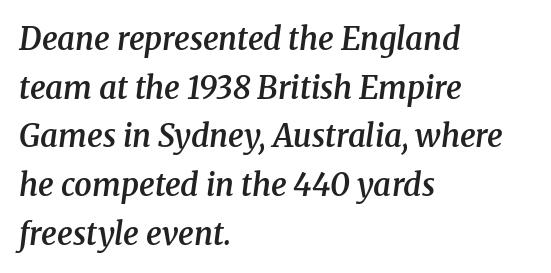
{"serif": "yes", "italic": "yes", "lean": "right", "slant_degrees": 8, "bold": "semi", "weight": "semibold", "width": "normal", "stroke_contrast": "medium", "x_height": "medium", "monospaced": "no", "underline": "no", "align": "left", "line_spacing": "normal", "line_spacing_ratio": 1.57, "letter_spacing": "normal", "letter_spacing_em": 0.0, "glyph_px": 31}
